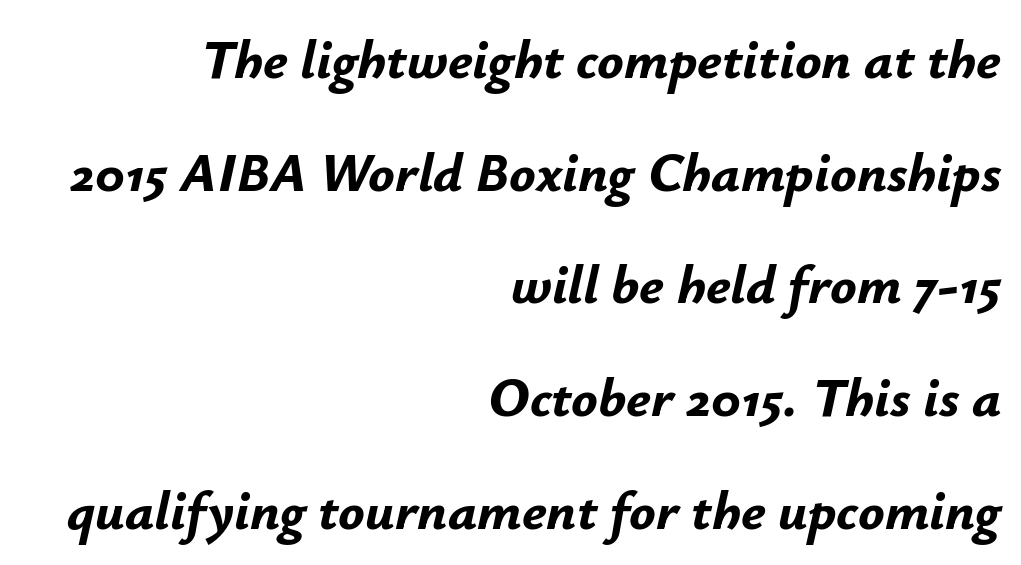
The image shows 55 px bold type, italic (leaning right); set right-aligned, loose line spacing (2.05x), normal letter spacing, not underlined; low stroke contrast and a small x-height.
